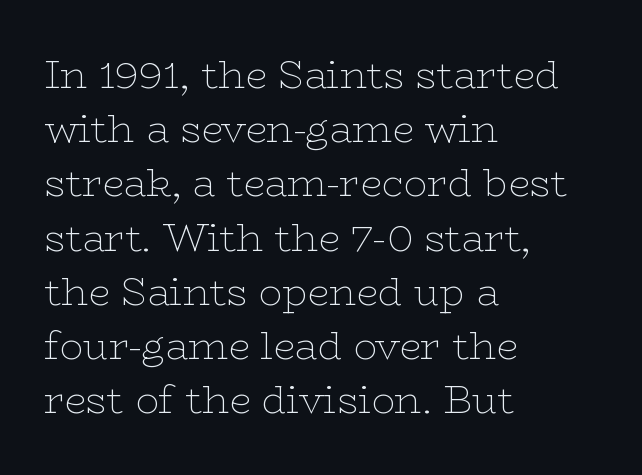
The image shows 39 px thin, wide serif type, upright; set left-aligned, normal line spacing (1.39x), normal letter spacing, not underlined; low stroke contrast and a medium x-height.
